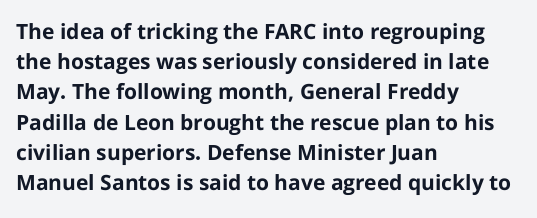
Q: Is the text bold? A: Yes.
Q: Is the text italic (slanted)? A: No, it is upright.
Q: Is the text underlined? A: No.
Q: How is the paragraph aligned? A: Left-aligned.
Q: Is the spacing between letters normal or unusually wide? A: Normal.
Q: Is the spacing between lines tight, normal or loose? A: Normal.
